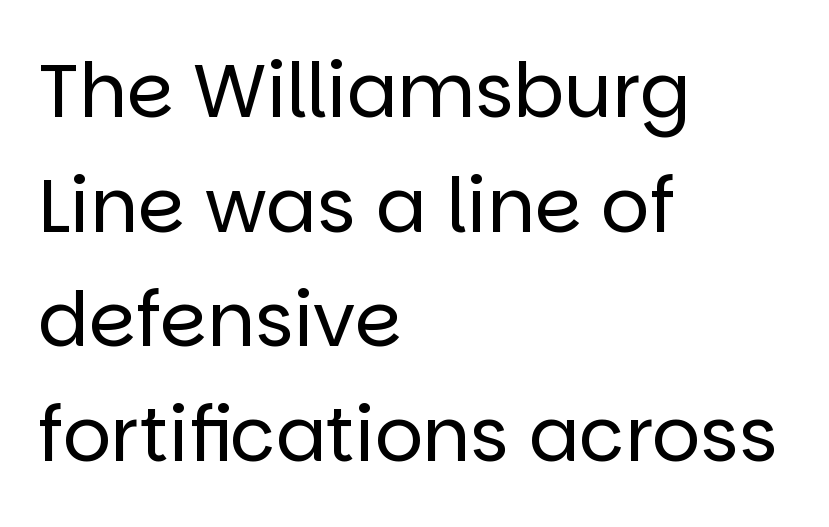
The image shows 75 px regular-weight sans-serif type, upright; set left-aligned, normal line spacing (1.53x), normal letter spacing, not underlined; low stroke contrast and a large x-height.
